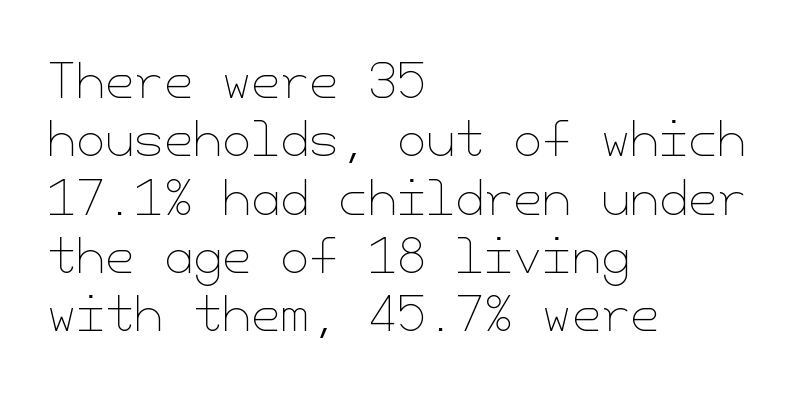
The image shows 47 px thin type, upright; set left-aligned, line spacing 1.24x, normal letter spacing, not underlined; low stroke contrast and a small x-height.
